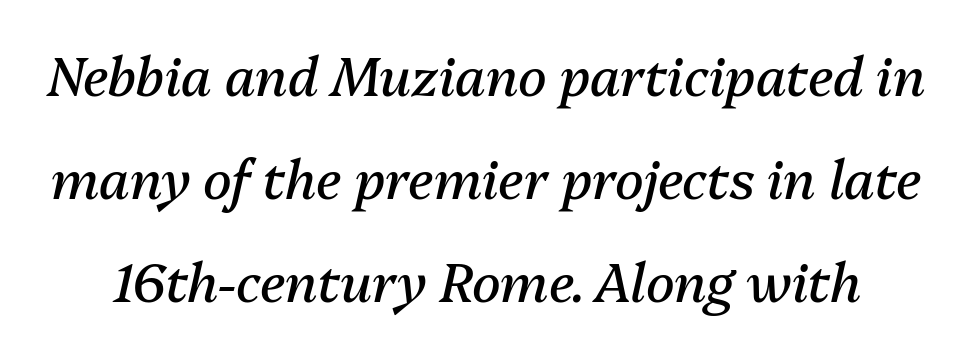
{"italic": "yes", "lean": "right", "slant_degrees": 13, "bold": "no", "weight": "regular", "width": "normal", "stroke_contrast": "medium", "x_height": "medium", "monospaced": "no", "underline": "no", "line_spacing": "loose", "line_spacing_ratio": 1.94, "letter_spacing": "normal", "letter_spacing_em": 0.0, "glyph_px": 53}
